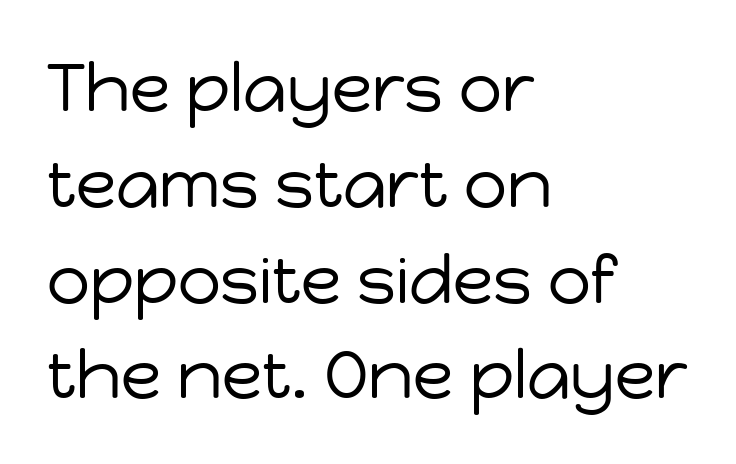
{"serif": "no", "italic": "no", "bold": "no", "weight": "regular", "width": "normal", "stroke_contrast": "low", "x_height": "medium", "monospaced": "no", "underline": "no", "align": "left", "line_spacing": "normal", "line_spacing_ratio": 1.43, "letter_spacing": "normal", "letter_spacing_em": 0.0, "glyph_px": 67}
